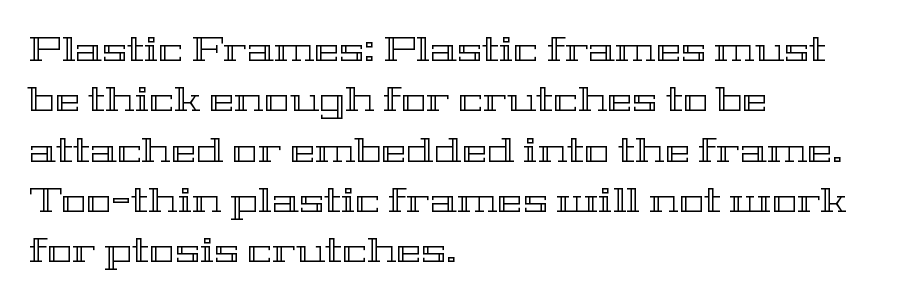
The image shows 34 px wide type, upright; set left-aligned, normal line spacing (1.48x), normal letter spacing, not underlined; a medium x-height.
